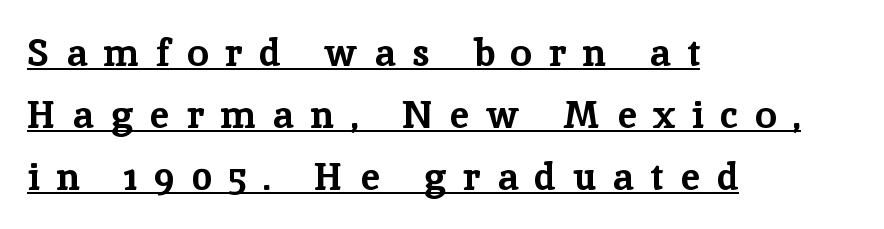
Q: Is the text bold? A: Yes.
Q: Is the text italic (slanted)? A: No, it is upright.
Q: Is the typeface a serif or a sans-serif typeface? A: Serif.
Q: Is the text underlined? A: Yes.
Q: How is the paragraph aligned? A: Left-aligned.
Q: Is the spacing between letters normal or unusually wide? A: Unusually wide.
Q: Is the spacing between lines tight, normal or loose? A: Normal.
Q: Width (condensed, normal, or wide)? A: Normal.
Q: Stroke contrast? A: Low.
Q: x-height? A: Medium.
Q: Monospaced? A: No.
